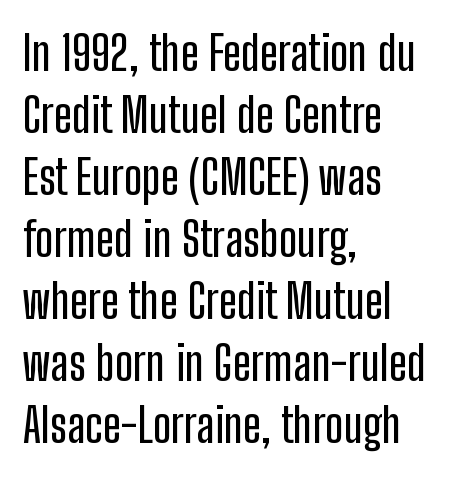
Rule under the text: the space is simply empty. The passage shown is typed in a proportional face where columns would drift. Italic: no, the glyphs are upright roman. Horizontal alignment here is leftward, the default for most running prose. Typographically, this falls in the sans-serif category. Regular leading.
